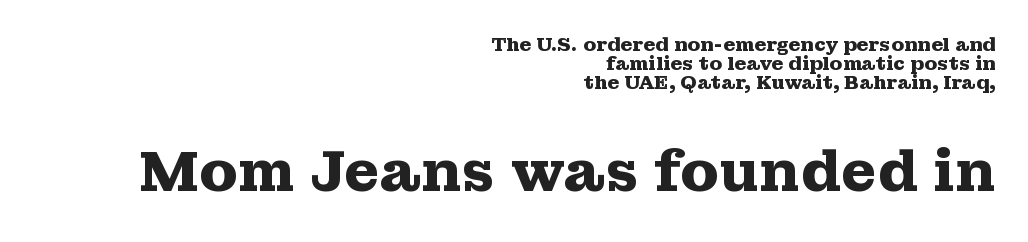
{"serif": "yes", "italic": "no", "bold": "yes", "weight": "heavy", "width": "wide", "stroke_contrast": "medium", "x_height": "medium", "monospaced": "no", "underline": "no", "align": "right", "line_spacing": "tight", "line_spacing_ratio": 1.01, "letter_spacing": "normal", "letter_spacing_em": 0.0, "larger_block": "second", "size_ratio": 3.0, "glyph_px": 57}
